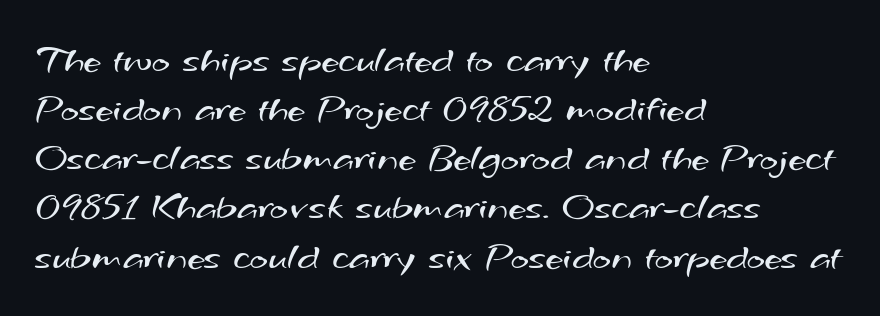
The image shows 39 px regular-weight, wide sans-serif type; set left-aligned, normal line spacing (1.26x), normal letter spacing, not underlined; medium stroke contrast and a small x-height.
